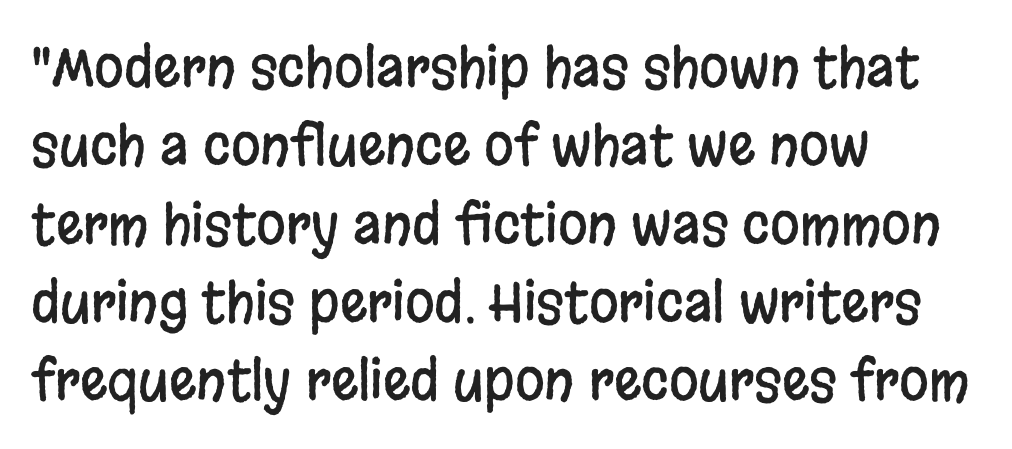
The image shows 54 px condensed sans-serif type, upright; set left-aligned, normal line spacing (1.45x), normal letter spacing, not underlined; low stroke contrast and a large x-height.
